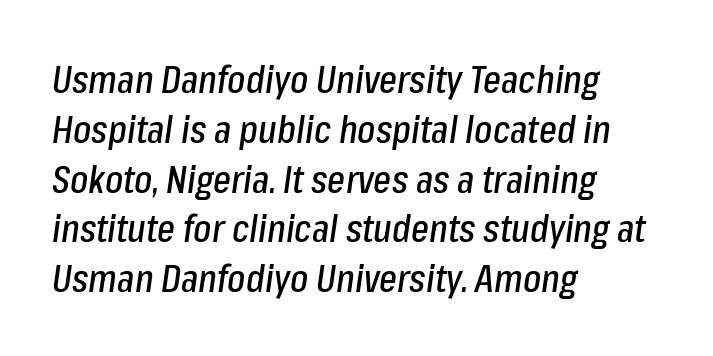
Q: Is the text italic (slanted)? A: Yes, it leans right by about 8 degrees.
Q: Is the text underlined? A: No.
Q: How is the paragraph aligned? A: Left-aligned.
Q: Is the spacing between letters normal or unusually wide? A: Normal.
Q: Is the spacing between lines tight, normal or loose? A: Normal.
Q: Width (condensed, normal, or wide)? A: Condensed.
Q: Stroke contrast? A: Low.
Q: x-height? A: Medium.
Q: Monospaced? A: No.
